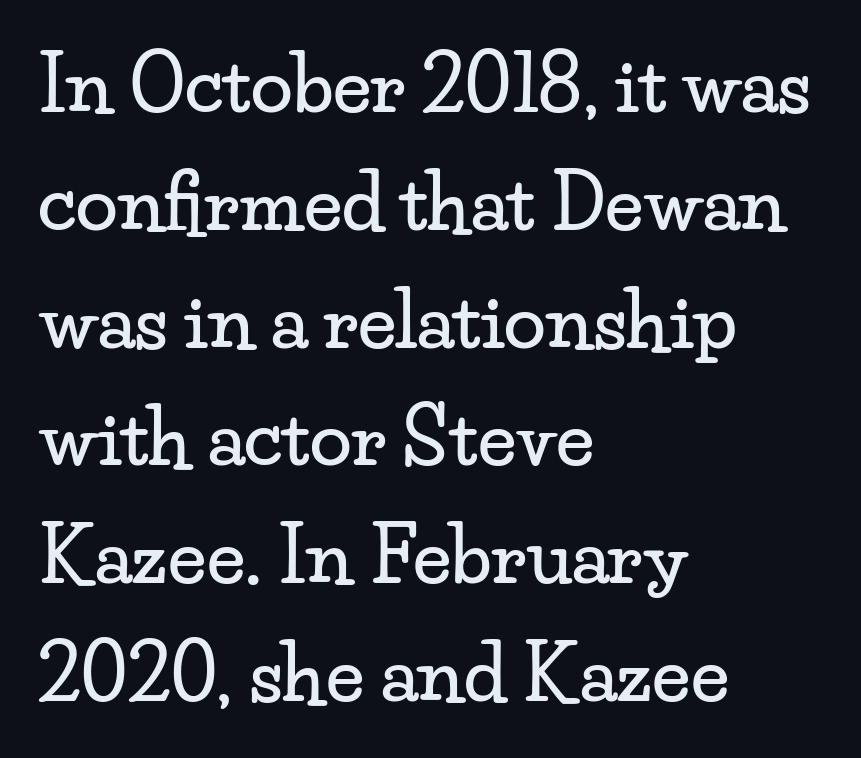
The image shows 76 px wide serif type, upright; set left-aligned, normal line spacing (1.55x), normal letter spacing, not underlined; low stroke contrast and a small x-height.
